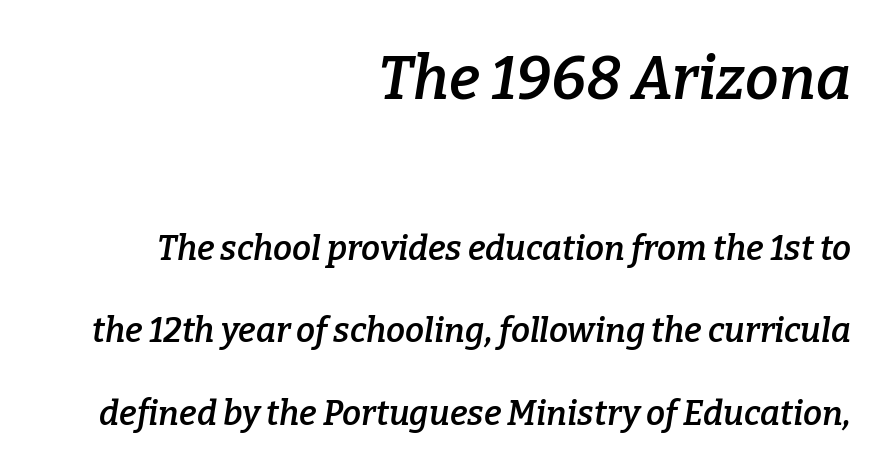
Q: Is the text bold? A: Semi-bold.
Q: Is the text italic (slanted)? A: Yes, it leans right by about 9 degrees.
Q: Is the typeface a serif or a sans-serif typeface? A: Serif.
Q: Is the text underlined? A: No.
Q: How is the paragraph aligned? A: Right-aligned.
Q: Is the spacing between letters normal or unusually wide? A: Normal.
Q: Is the spacing between lines tight, normal or loose? A: Loose.
Q: Which block of text is set in a larger size, the first (top) or the second (bottom)? A: The first (top) one.
Q: Width (condensed, normal, or wide)? A: Normal.
Q: Stroke contrast? A: Low.
Q: x-height? A: Medium.
Q: Monospaced? A: No.
